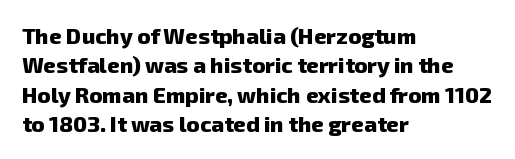
Regarding leading, the lines here are spaced in the standard way. One-word summary of the alignment: left. Honestly, the letter spacing is just normal — you wouldn't notice it. Clear beneath every line of the passage.
